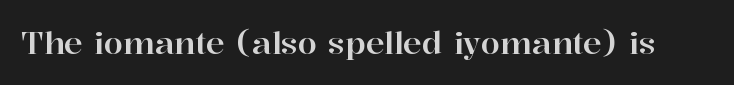
{"serif": "yes", "italic": "no", "width": "normal", "stroke_contrast": "high", "x_height": "medium", "monospaced": "no", "underline": "no", "letter_spacing": "normal", "letter_spacing_em": 0.0, "glyph_px": 31}
